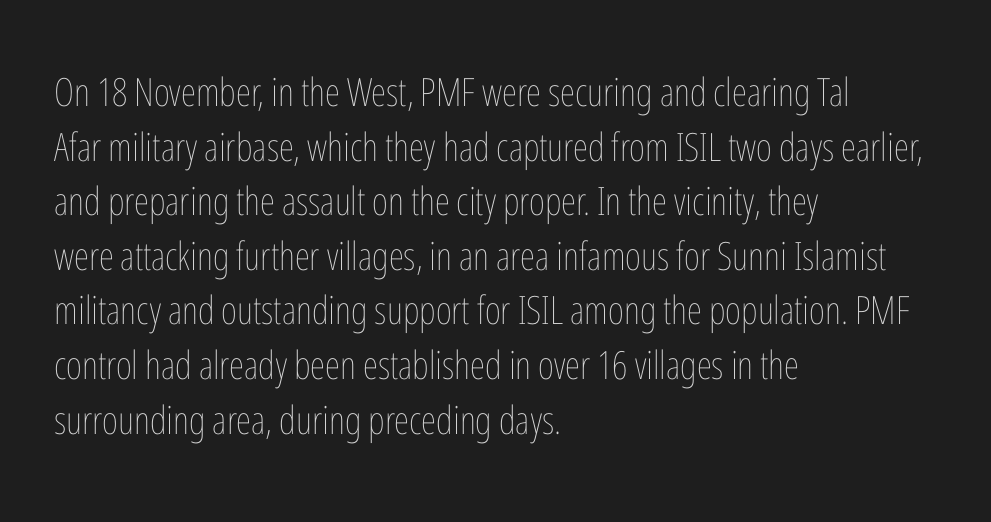
The image shows 39 px thin, condensed type, upright; set left-aligned, normal line spacing (1.4x), normal letter spacing, not underlined; low stroke contrast and a medium x-height.
